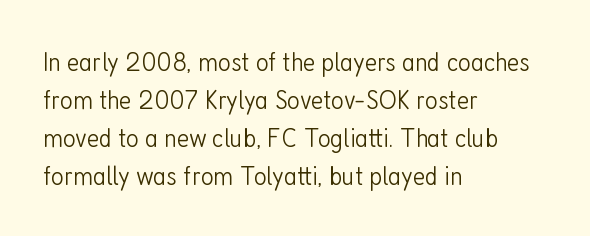
{"serif": "no", "italic": "no", "bold": "no", "weight": "light", "width": "condensed", "stroke_contrast": "low", "x_height": "medium", "monospaced": "no", "underline": "no", "align": "left", "line_spacing": "normal", "line_spacing_ratio": 1.36, "letter_spacing": "normal", "letter_spacing_em": 0.0, "glyph_px": 28}
